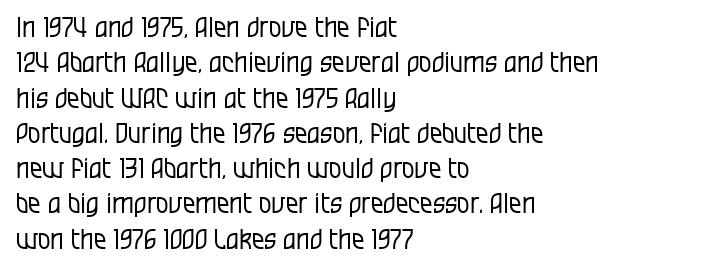
The image shows 28 px regular-weight, condensed sans-serif type, upright; set left-aligned, normal line spacing (1.26x), normal letter spacing, not underlined; low stroke contrast and a large x-height.
